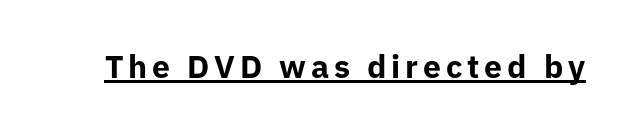
The characters look thick and weighty, a clear bold. The letters stand straight up with perfectly vertical stems. A baseline rule has been typeset under these characters. A typesetter would label this face a sans.
